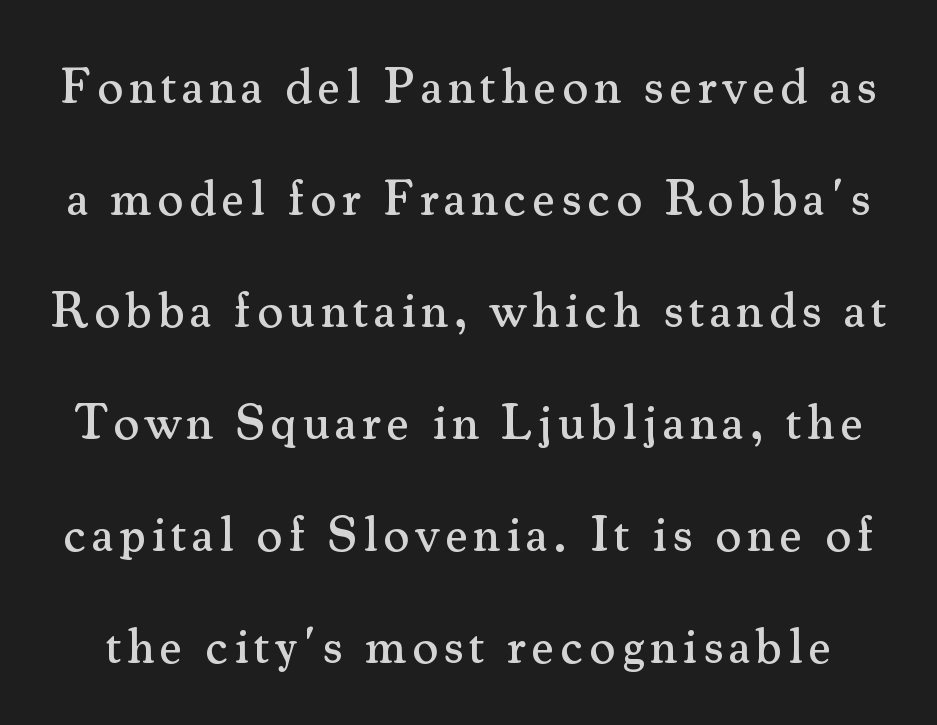
The image shows 50 px serif type, upright; set loose line spacing (2.24x), not underlined; medium stroke contrast and a small x-height.
